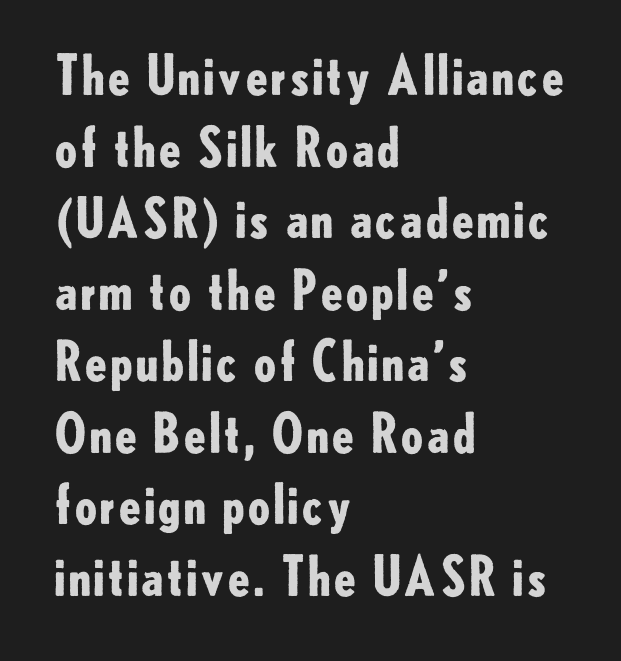
{"serif": "no", "italic": "no", "bold": "yes", "weight": "bold", "width": "normal", "stroke_contrast": "low", "x_height": "small", "monospaced": "no", "underline": "no", "align": "left", "line_spacing": "normal", "line_spacing_ratio": 1.35, "letter_spacing": "normal", "letter_spacing_em": 0.0, "glyph_px": 53}
